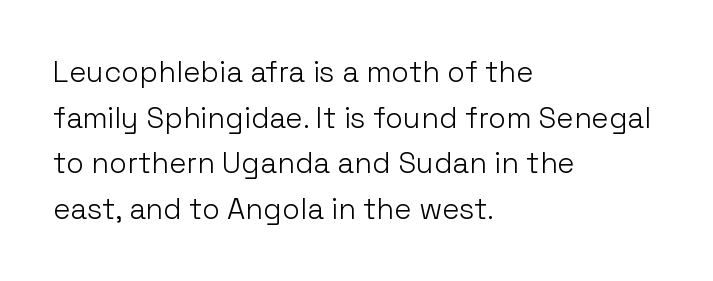
Q: Is the text bold? A: No.
Q: Is the text italic (slanted)? A: No, it is upright.
Q: Is the typeface a serif or a sans-serif typeface? A: Sans-serif.
Q: Is the text underlined? A: No.
Q: How is the paragraph aligned? A: Left-aligned.
Q: Is the spacing between letters normal or unusually wide? A: Normal.
Q: Is the spacing between lines tight, normal or loose? A: Normal.
Q: Width (condensed, normal, or wide)? A: Normal.
Q: Stroke contrast? A: Low.
Q: x-height? A: Medium.
Q: Monospaced? A: No.
